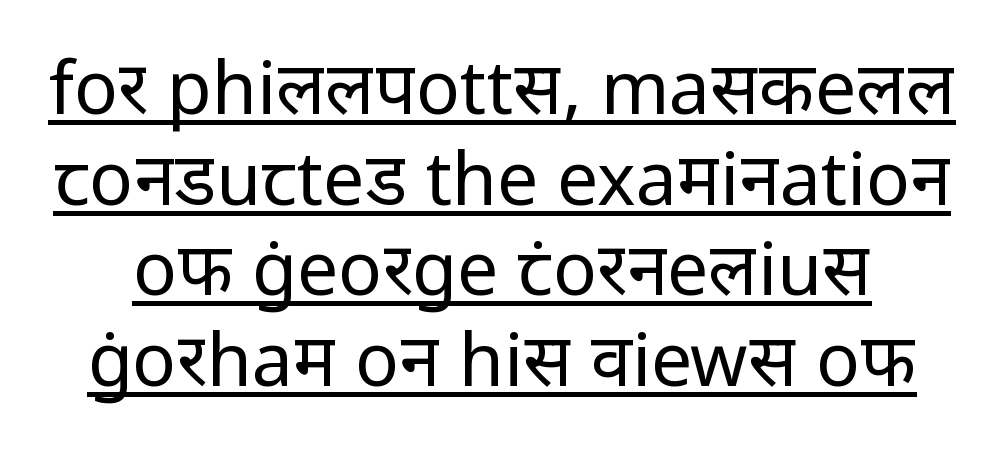
Q: Is the text bold? A: No.
Q: Is the text italic (slanted)? A: No, it is upright.
Q: Is the typeface a serif or a sans-serif typeface? A: Sans-serif.
Q: Is the text underlined? A: Yes.
Q: Is the spacing between letters normal or unusually wide? A: Normal.
Q: Width (condensed, normal, or wide)? A: Normal.
Q: Stroke contrast? A: Low.
Q: x-height? A: Medium.
Q: Monospaced? A: No.
